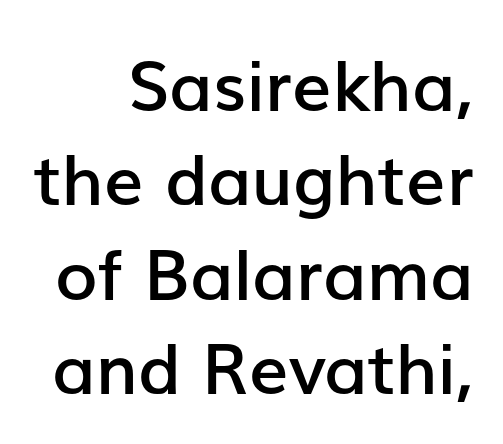
The image shows 70 px semibold sans-serif type, upright; set right-aligned, normal line spacing (1.35x), normal letter spacing, not underlined; low stroke contrast and a medium x-height.
